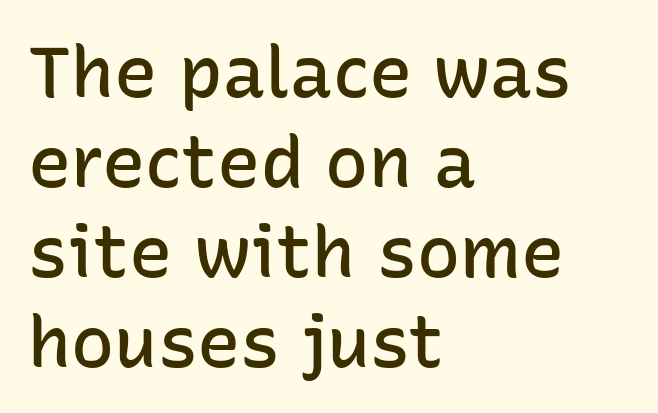
The image shows 72 px semibold sans-serif type, upright; set left-aligned, normal line spacing (1.25x), normal letter spacing, not underlined; low stroke contrast and a medium x-height.
